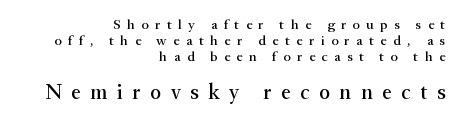
The image shows 21 px text type, upright; set right-aligned, tight line spacing (1.15x), unusually wide letter spacing (+0.46 em), not underlined; the second (bottom) block is 1.5x larger.
